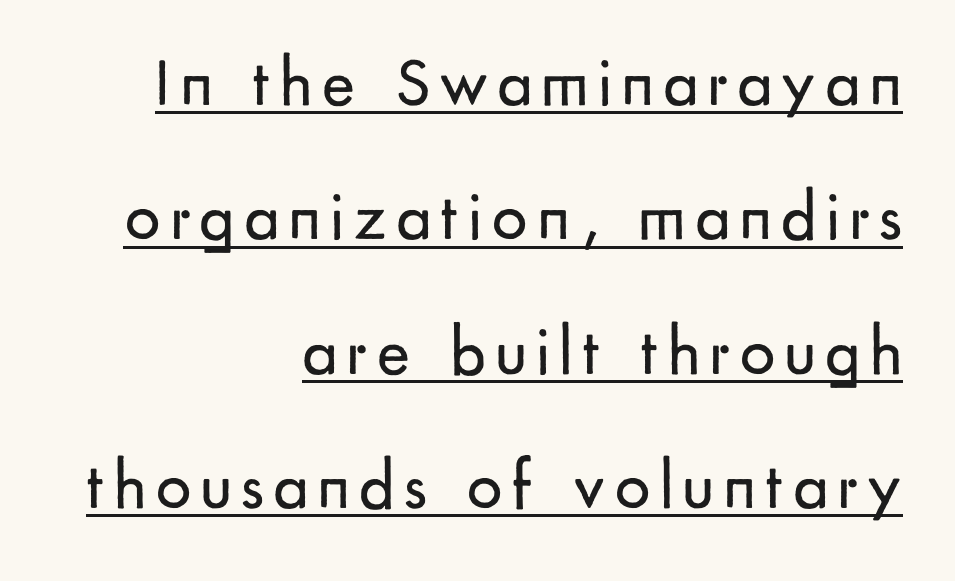
Leading is clearly above the norm, producing a sparse column. Type style note: lacks serifs. Think standard paragraph weight, or any step lighter than that. Varying glyph widths throughout — classic text-font behaviour. This is the regular roman posture of the typeface. Every word sits above its own underline.
